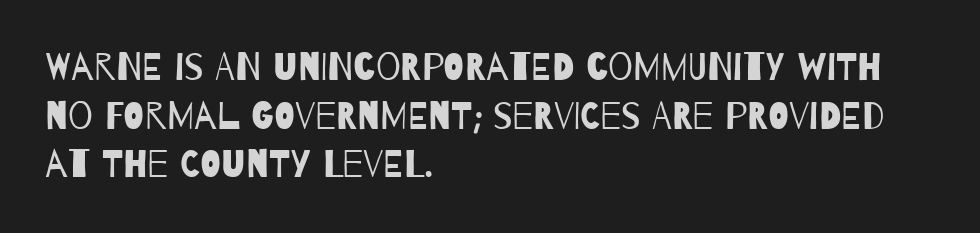
Leftover space on each line is placed entirely after the last word. This block has exactly the height ordinary leading produces. No extra ink here — the face is not bold. A typesetter would call this proportional, since set widths differ per character. Nobody drew a line under any word here.
